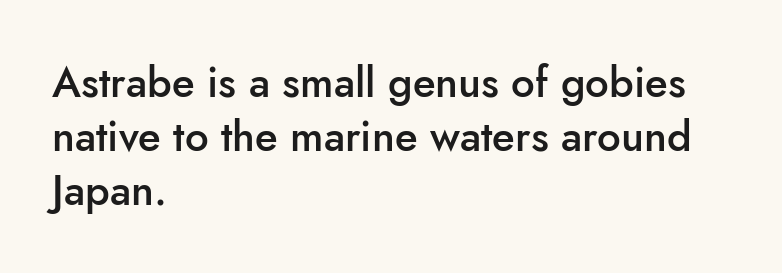
{"serif": "no", "italic": "no", "bold": "semi", "weight": "semibold", "width": "normal", "stroke_contrast": "low", "x_height": "small", "monospaced": "no", "underline": "no", "align": "left", "line_spacing": "normal", "line_spacing_ratio": 1.28, "letter_spacing": "normal", "letter_spacing_em": 0.0, "glyph_px": 42}
